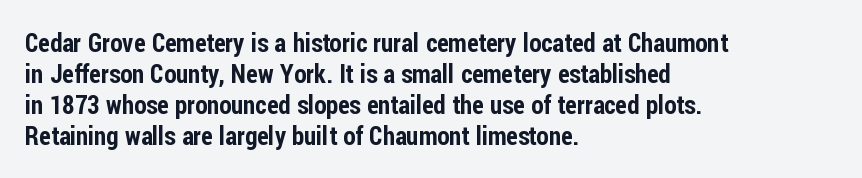
The image shows 25 px text type, upright; set left-aligned, line spacing 1.24x, normal letter spacing, not underlined.
